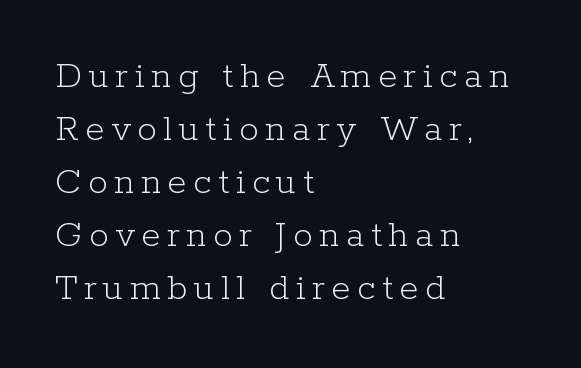
The image shows 39 px light serif type, upright; set left-aligned, normal line spacing (1.36x), not underlined; low stroke contrast and a medium x-height.
